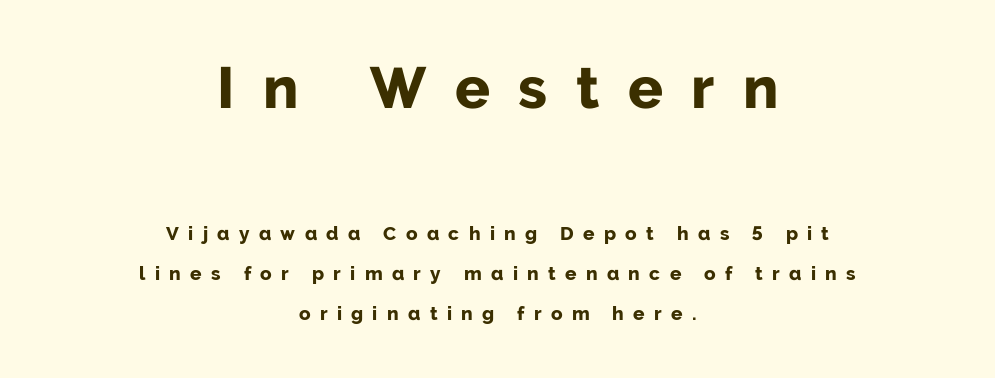
Proportional: the letters do not fall into vertical columns. Look at the tracking — it's clearly loosened, letters drifting apart. Vertical spacing — loose. Chunky letters — that's bold for sure.
